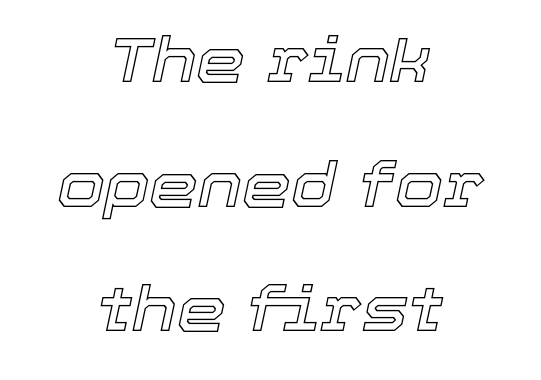
{"italic": "yes", "lean": "right", "slant_degrees": 12, "width": "normal", "x_height": "medium", "monospaced": "no", "underline": "no", "align": "center", "line_spacing": "loose", "line_spacing_ratio": 2.01, "letter_spacing": "normal", "letter_spacing_em": 0.0, "glyph_px": 62}
